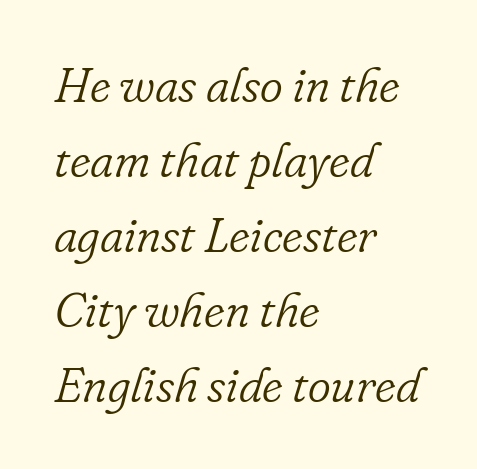
The image shows 49 px light serif type, italic (leaning right); set left-aligned, normal line spacing (1.53x), normal letter spacing, not underlined; low stroke contrast and a small x-height.
